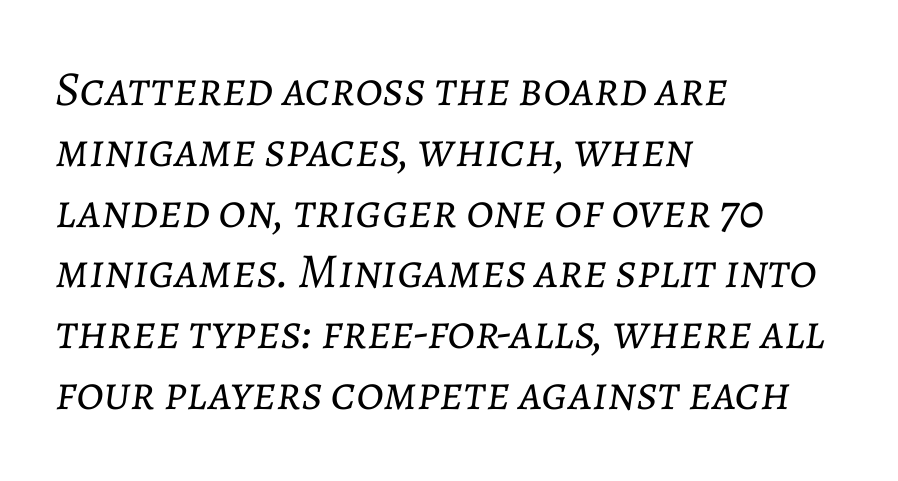
Q: Is the text bold? A: No.
Q: Is the text italic (slanted)? A: Yes, it leans right by about 7 degrees.
Q: Is the text underlined? A: No.
Q: How is the paragraph aligned? A: Left-aligned.
Q: Is the spacing between letters normal or unusually wide? A: Normal.
Q: Width (condensed, normal, or wide)? A: Normal.
Q: Stroke contrast? A: Low.
Q: x-height? A: Medium.
Q: Monospaced? A: No.
